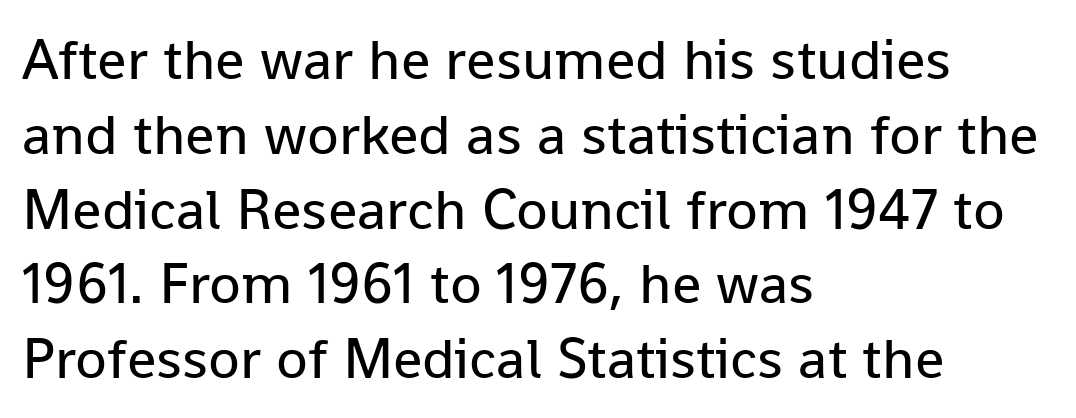
Q: Is the text bold? A: No.
Q: Is the text italic (slanted)? A: No, it is upright.
Q: Is the typeface a serif or a sans-serif typeface? A: Sans-serif.
Q: Is the text underlined? A: No.
Q: How is the paragraph aligned? A: Left-aligned.
Q: Is the spacing between letters normal or unusually wide? A: Normal.
Q: Is the spacing between lines tight, normal or loose? A: Normal.
Q: Width (condensed, normal, or wide)? A: Normal.
Q: Stroke contrast? A: Low.
Q: x-height? A: Medium.
Q: Monospaced? A: No.
